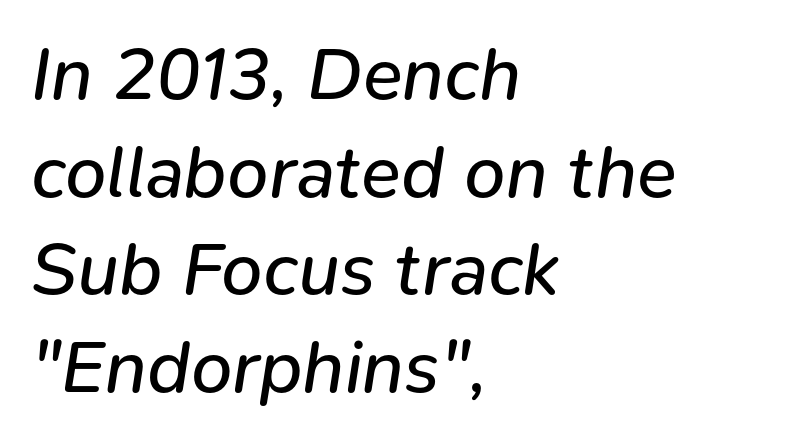
This block has exactly the height ordinary leading produces. Character widths vary here, with narrow letters taking less room than wide ones. This is oblique type, the kind used for emphasis or titles. Beneath every word, the page is bare.
